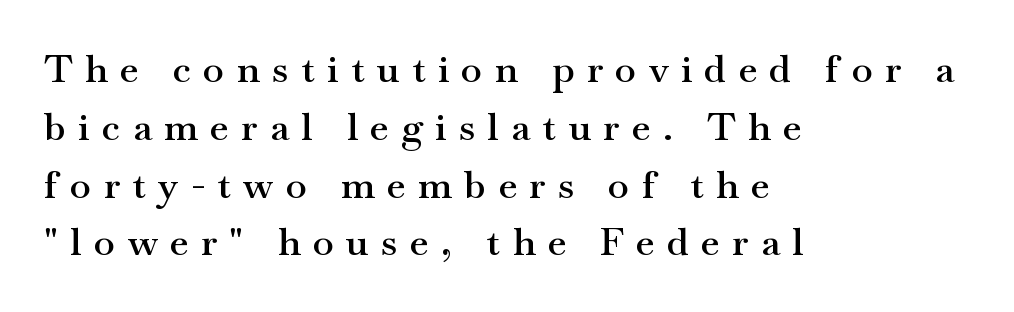
Q: Is the text bold? A: Semi-bold.
Q: Is the text italic (slanted)? A: No, it is upright.
Q: Is the typeface a serif or a sans-serif typeface? A: Serif.
Q: Is the text underlined? A: No.
Q: How is the paragraph aligned? A: Left-aligned.
Q: Is the spacing between letters normal or unusually wide? A: Unusually wide.
Q: Is the spacing between lines tight, normal or loose? A: Normal.
Q: Width (condensed, normal, or wide)? A: Wide.
Q: Stroke contrast? A: Medium.
Q: x-height? A: Small.
Q: Monospaced? A: No.
